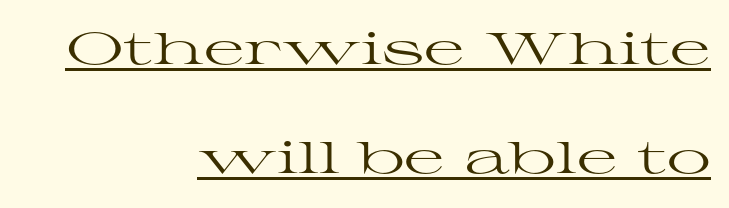
Q: Is the text bold? A: No.
Q: Is the text italic (slanted)? A: No, it is upright.
Q: Is the typeface a serif or a sans-serif typeface? A: Serif.
Q: Is the text underlined? A: Yes.
Q: How is the paragraph aligned? A: Right-aligned.
Q: Is the spacing between letters normal or unusually wide? A: Normal.
Q: Is the spacing between lines tight, normal or loose? A: Loose.
Q: Width (condensed, normal, or wide)? A: Wide.
Q: Stroke contrast? A: High.
Q: x-height? A: Medium.
Q: Monospaced? A: No.
